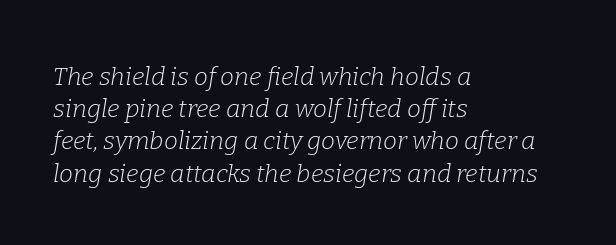
Glyph-to-glyph distance matches everyday printed text. Is the stroke heavy? The answer is a plain regular-or-lighter. Notice how the passage keeps a crisp vertical edge on the left only. Descender tails drop into unmarked territory. In terms of leading, this rendering sits right in the middle.
